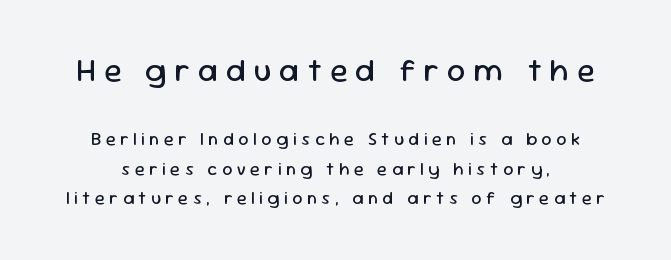
{"serif": "no", "italic": "no", "bold": "no", "weight": "regular", "width": "normal", "stroke_contrast": "low", "x_height": "medium", "monospaced": "no", "underline": "no", "line_spacing": "normal", "line_spacing_ratio": 1.64, "letter_spacing": "wide", "letter_spacing_em": 0.25, "larger_block": "first", "size_ratio": 1.78, "glyph_px": 32}
